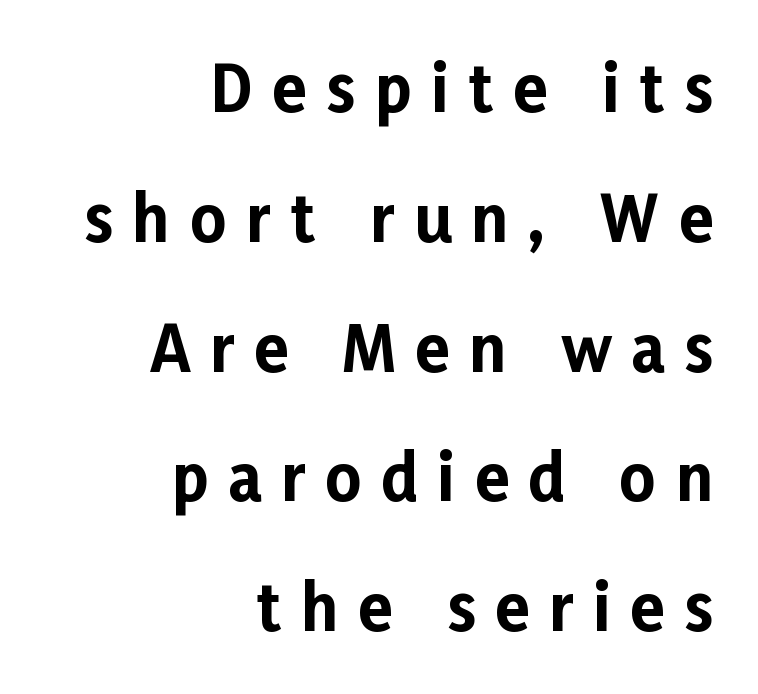
Q: Is the text bold? A: Yes.
Q: Is the text italic (slanted)? A: No, it is upright.
Q: Is the typeface a serif or a sans-serif typeface? A: Sans-serif.
Q: Is the text underlined? A: No.
Q: How is the paragraph aligned? A: Right-aligned.
Q: Is the spacing between letters normal or unusually wide? A: Unusually wide.
Q: Is the spacing between lines tight, normal or loose? A: Loose.
Q: Width (condensed, normal, or wide)? A: Normal.
Q: Stroke contrast? A: Low.
Q: x-height? A: Medium.
Q: Monospaced? A: No.
